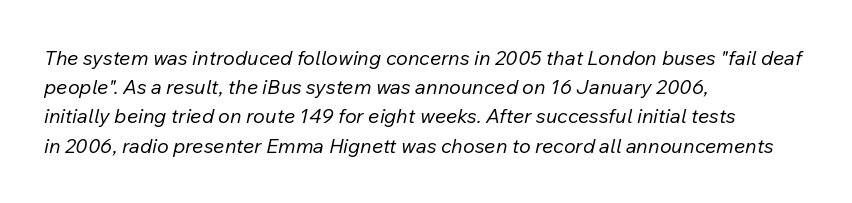
Q: Is the text bold? A: No.
Q: Is the text italic (slanted)? A: Yes, it leans right by about 12 degrees.
Q: Is the text underlined? A: No.
Q: How is the paragraph aligned? A: Left-aligned.
Q: Is the spacing between letters normal or unusually wide? A: Normal.
Q: Is the spacing between lines tight, normal or loose? A: Normal.
